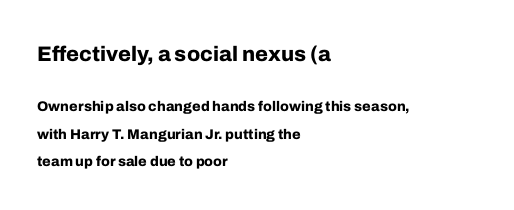
Q: Is the text bold? A: Yes.
Q: Is the text italic (slanted)? A: No, it is upright.
Q: Is the text underlined? A: No.
Q: How is the paragraph aligned? A: Left-aligned.
Q: Is the spacing between letters normal or unusually wide? A: Normal.
Q: Is the spacing between lines tight, normal or loose? A: Loose.
Q: Which block of text is set in a larger size, the first (top) or the second (bottom)? A: The first (top) one.
